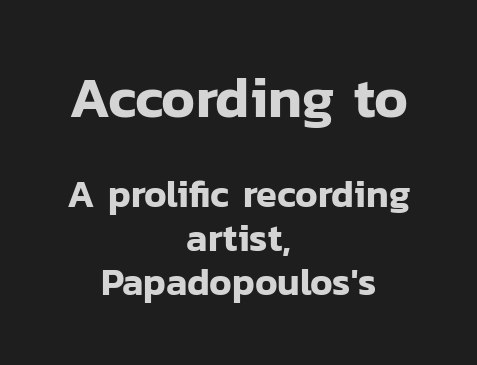
Upright lettering throughout. The text block is weighted toward neither margin, spreading evenly from the middle. Nobody drew a line under any word here. You could barely slide anything between these rows. Standard letterfit; no display-style spreading of the glyphs.
